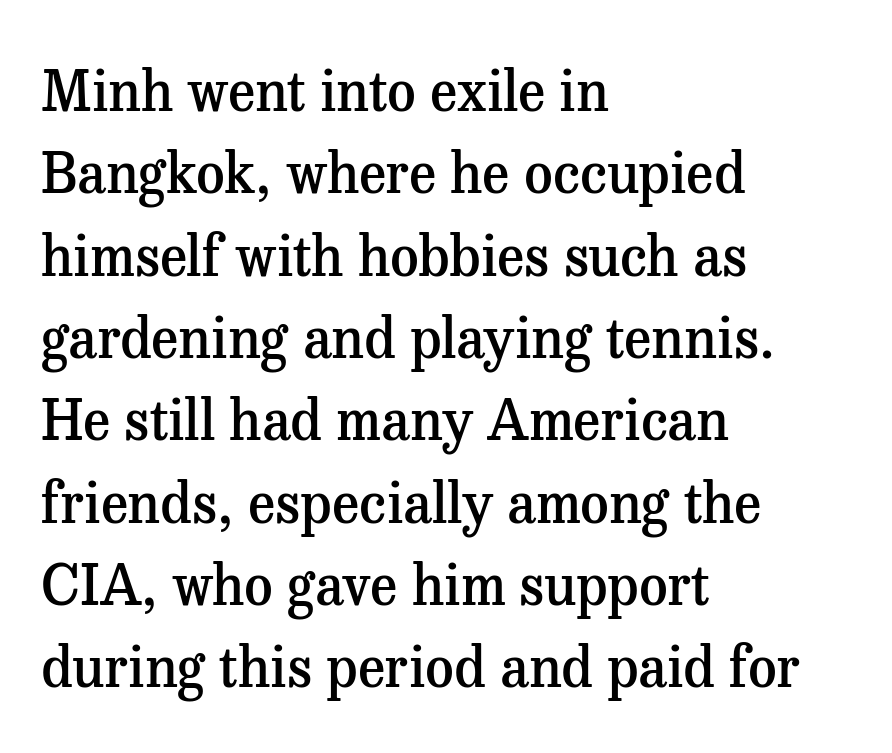
The image shows 56 px semibold serif type, upright; set left-aligned, normal line spacing (1.47x), normal letter spacing, not underlined; medium stroke contrast and a medium x-height.
